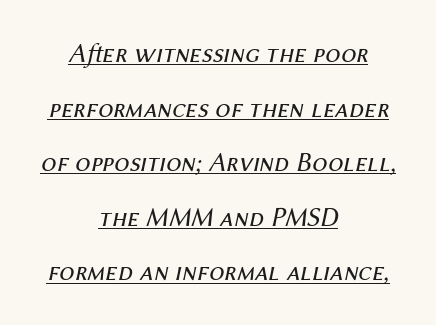
The image shows 27 px text type, italic (leaning right); set centered, loose line spacing (2.02x), normal letter spacing, underlined.
